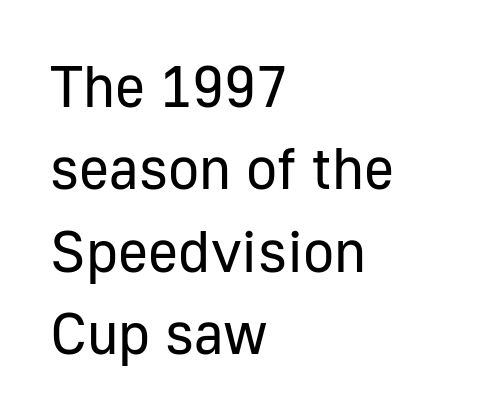
Horizontal alignment here is leftward, the default for most running prose. Rows of type keep a routine distance in the vertical direction. Varying glyph widths throughout — classic text-font behaviour. Anything drawn beneath the words? Only blank space. The rendering shows plain stroke endings on the letterforms — a sans-serif design.
